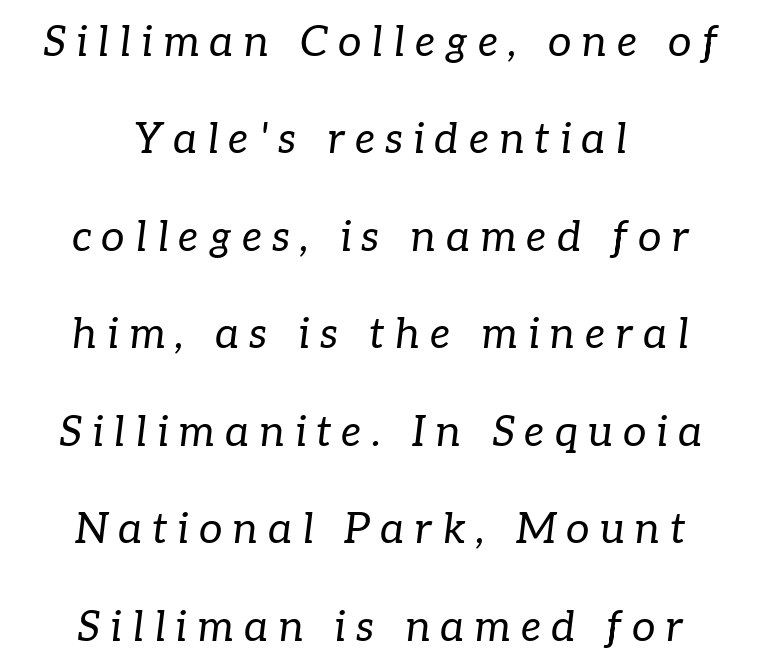
{"serif": "yes", "italic": "yes", "lean": "right", "slant_degrees": 7, "bold": "no", "weight": "regular", "width": "normal", "stroke_contrast": "low", "x_height": "medium", "monospaced": "no", "underline": "no", "align": "center", "line_spacing": "loose", "line_spacing_ratio": 2.32, "letter_spacing": "wide", "letter_spacing_em": 0.24, "glyph_px": 42}
